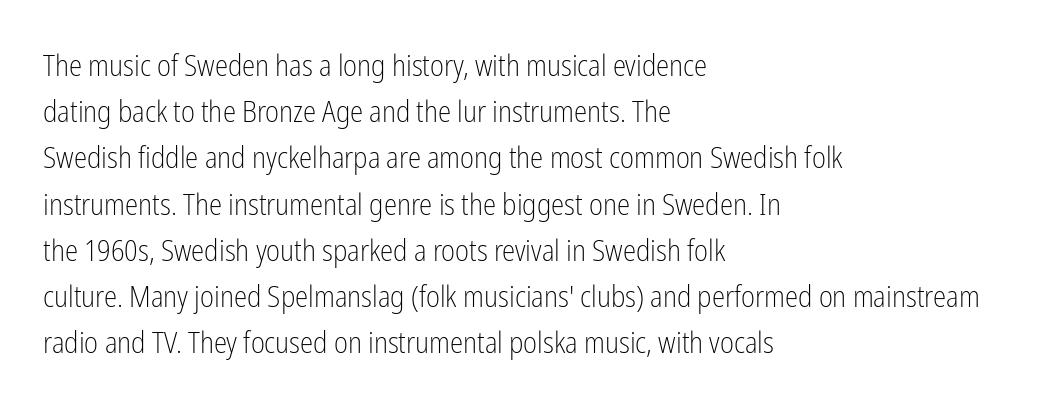
Is this a fixed-width face? No — the glyphs have proportional, varying widths. Observe the absence of serifs on each vertical stroke in this sample. The text block is weighted toward the left margin, trailing off unevenly rightward. No extra ink here — the face is not bold. Students, note that the glyphs here touch the page at normal intervals. The typography opts for an upright posture over an oblique one.
